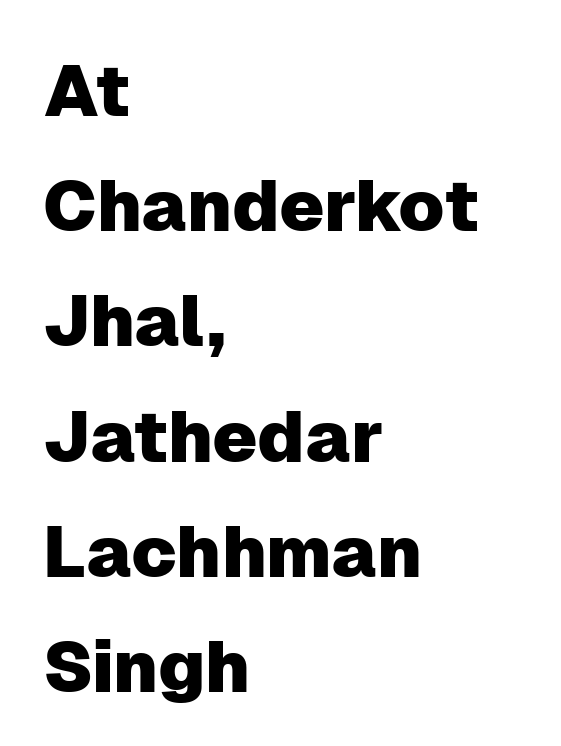
When letters stand straight like this, we call the style roman or upright. A normal amount of white space separates one row of letters from the next. What kind of face is this? One without serifs — a sans. The gaps between neighbouring characters are ordinary and unremarkable. Each row of text sits above clean, open space. Do the characters align in a grid? No, the font is proportional.
